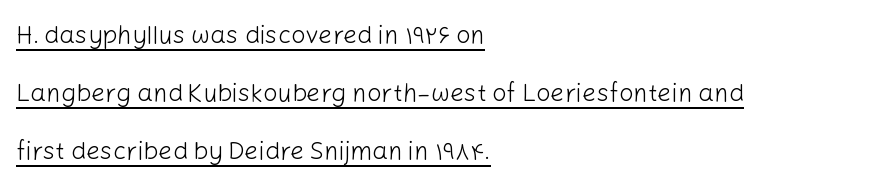
Italic: no, the glyphs are upright roman. Notice the wide empty band between every row — that's loose leading. The letterforms sit shoulder to shoulder at normal distance. Weight: regular or lighter. Reading down the block, your eye returns to a fixed left position each line. A baseline rule has been typeset under these characters.
